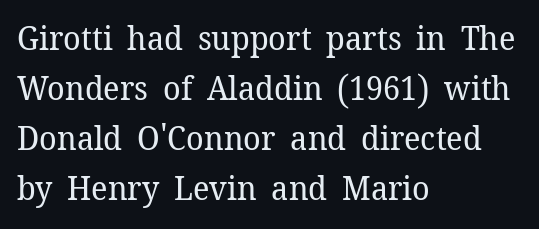
Q: Is the text bold? A: No.
Q: Is the text italic (slanted)? A: No, it is upright.
Q: Is the typeface a serif or a sans-serif typeface? A: Serif.
Q: Is the text underlined? A: No.
Q: How is the paragraph aligned? A: Left-aligned.
Q: Is the spacing between letters normal or unusually wide? A: Normal.
Q: Is the spacing between lines tight, normal or loose? A: Normal.
Q: Width (condensed, normal, or wide)? A: Normal.
Q: Stroke contrast? A: Low.
Q: x-height? A: Medium.
Q: Monospaced? A: No.
